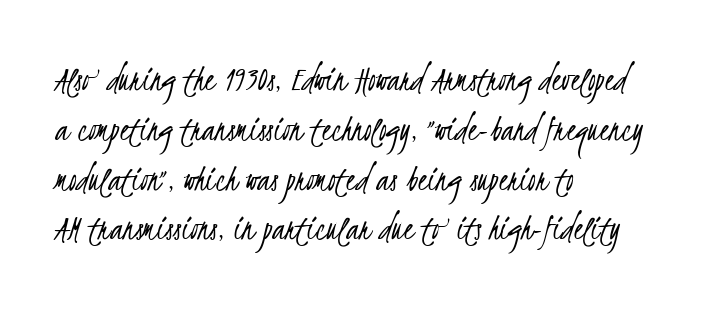
{"serif": "no", "bold": "no", "weight": "light", "width": "condensed", "stroke_contrast": "low", "x_height": "small", "monospaced": "no", "underline": "no", "align": "left", "line_spacing": "normal", "line_spacing_ratio": 1.31, "letter_spacing": "normal", "letter_spacing_em": 0.0, "glyph_px": 38}
